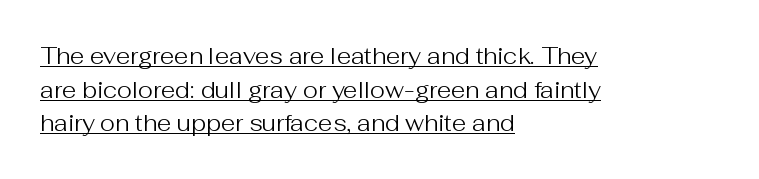
The image shows 23 px text type, upright; set left-aligned, normal line spacing (1.46x), normal letter spacing, underlined.
